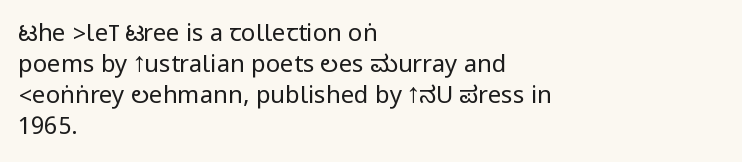
{"italic": "no", "bold": "no", "underline": "no", "align": "left", "line_spacing": "normal", "line_spacing_ratio": 1.29, "letter_spacing": "normal", "letter_spacing_em": 0.0, "glyph_px": 24}
